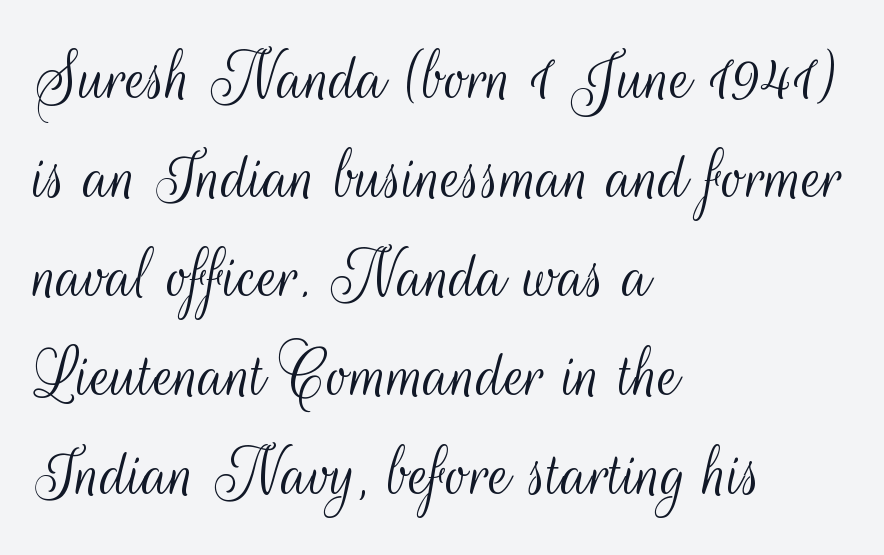
{"serif": "no", "bold": "no", "weight": "light", "width": "condensed", "stroke_contrast": "medium", "x_height": "small", "monospaced": "no", "underline": "no", "align": "left", "line_spacing": "normal", "line_spacing_ratio": 1.32, "letter_spacing": "normal", "letter_spacing_em": 0.0, "glyph_px": 75}
